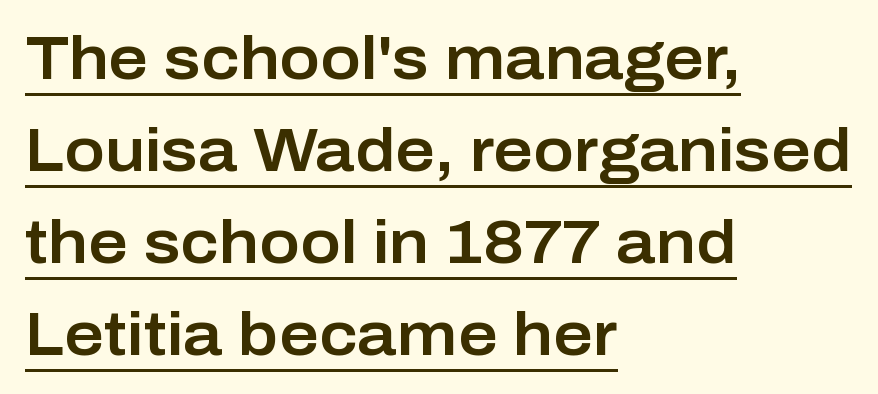
The face used here is a sans, in the tradition of grotesques and geometrics. Horizontal bands of white between lines are of average thickness. Check the space under the baseline: a stroke is drawn there. The passage shown is typed in a proportional face where columns would drift.
